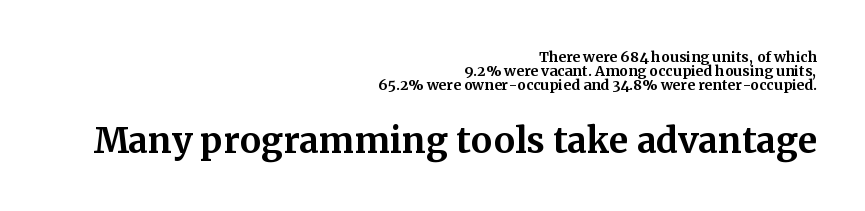
The strokes are fattened all the way to bold. You could not count columns in this text — the font is proportionally spaced. The lines are quadded right. Larger block? The one below; the one above is distinctly smaller. Each letter's strokes conclude with small projecting serifs. Closely set lines give the paragraph a compact silhouette.
